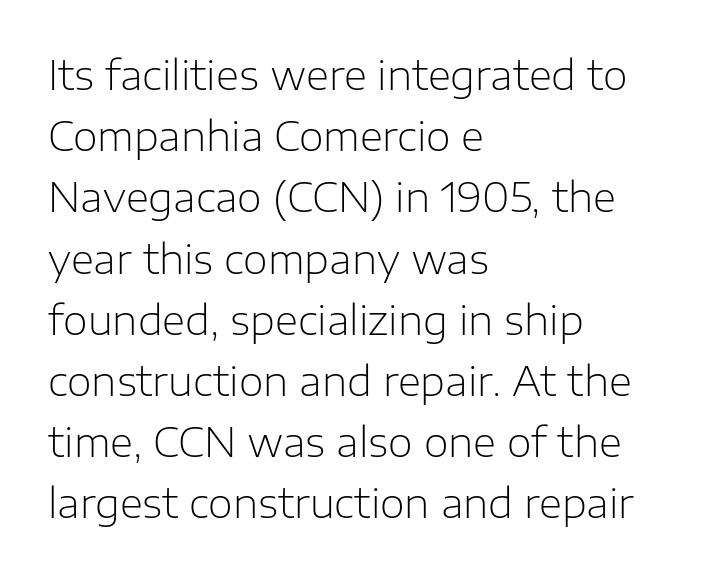
The letters stand straight up with perfectly vertical stems. Vertical spacing — default. In terms of letterspacing, this is plain default setting. Underline: absent.
